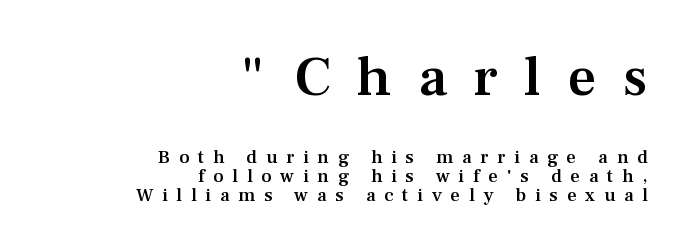
The image shows 57 px semibold serif type, upright; set right-aligned, tight line spacing (1.02x), unusually wide letter spacing (+0.46 em), not underlined; the first (top) block is 3.0x larger; medium stroke contrast and a medium x-height.
